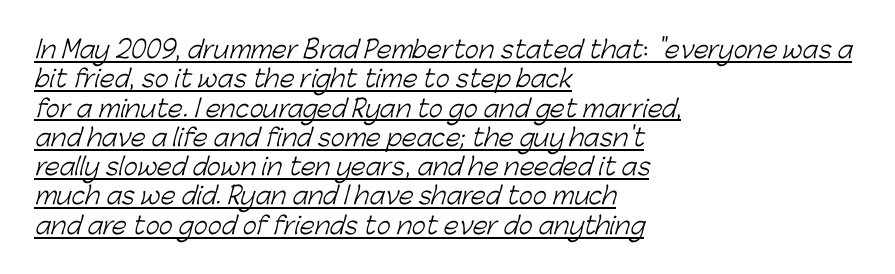
Quick note: underline on. Caption: standard tracking, unaltered. Which margin do the lines hug? The left one — the right edge is uneven. Nothing heavy about these letters — not bold at all.
